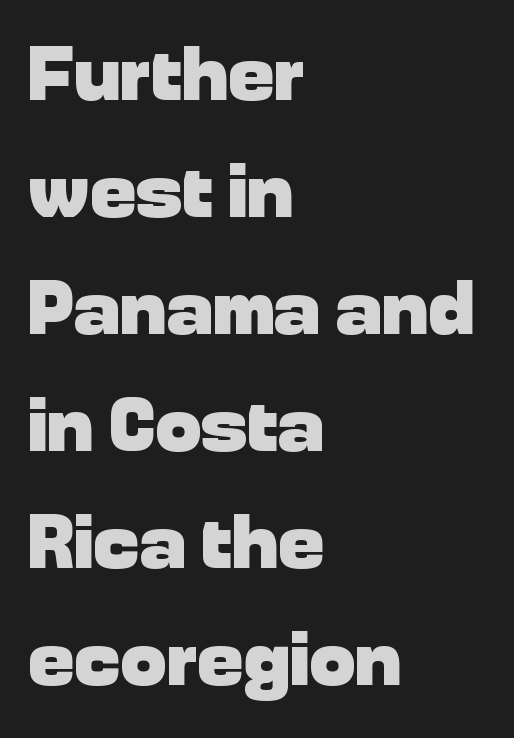
The passage is arranged the way most books set body copy — flush left. You could not count columns in this text — the font is proportionally spaced. The specimen reads as upright at a glance. Words appear dense and cohesive because spacing is normal. Are there feet on the stems? There aren't — it's a sans. The space directly below the letters is spotless.
